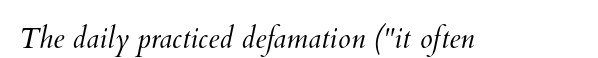
{"bold": "no", "weight": "light", "width": "normal", "stroke_contrast": "medium", "x_height": "small", "monospaced": "no", "underline": "no", "letter_spacing": "normal", "letter_spacing_em": 0.0, "glyph_px": 29}
